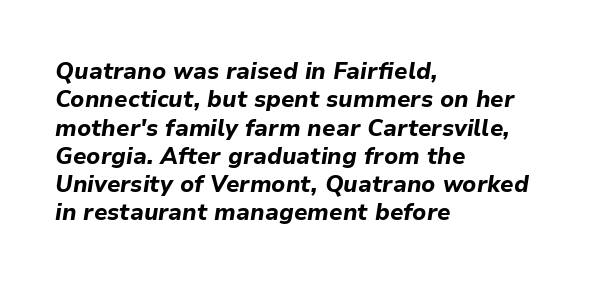
Check under the words: just untouched page. Each line starts at the same left margin while the right side varies. In terms of posture, this sample is oblique. The tracking reads as untouched default to a designer's eye. On the weight axis this lands at bold, roughly 700.
